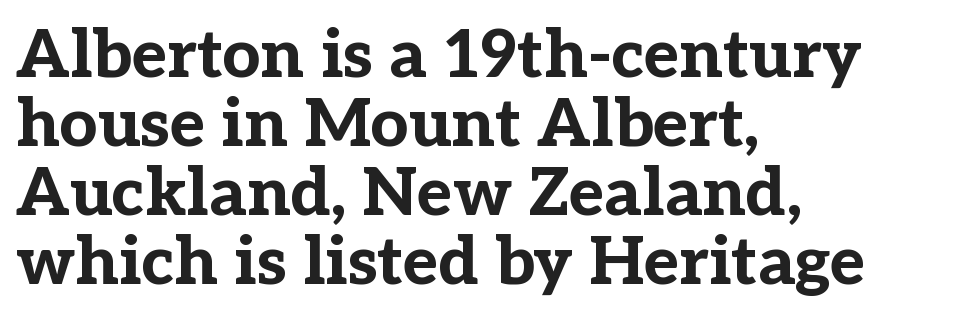
{"serif": "yes", "italic": "no", "bold": "yes", "weight": "bold", "width": "normal", "stroke_contrast": "low", "x_height": "medium", "monospaced": "no", "underline": "no", "align": "left", "line_spacing": "tight", "line_spacing_ratio": 1.03, "letter_spacing": "normal", "letter_spacing_em": 0.0, "glyph_px": 67}
